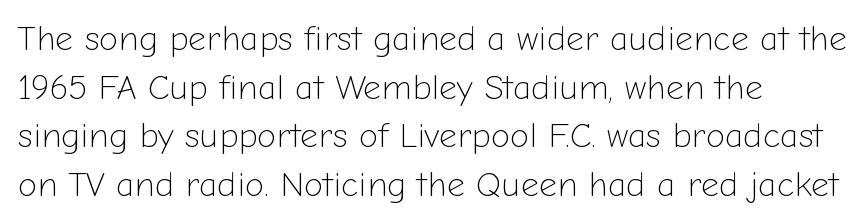
Underlining? Definitely not there. Does the type have serifs? No, each stem ends abruptly. The letters stand upright; this is a roman face. The letters advance in unequal steps, a hallmark of proportional type. The line texture is even and compact thanks to regular tracking. Is the stroke heavy? The answer is a plain regular-or-lighter.
